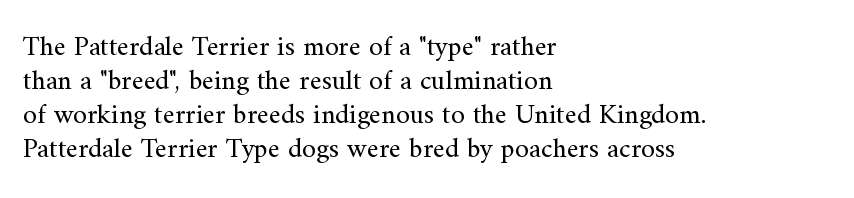
Q: Is the text bold? A: No.
Q: Is the text italic (slanted)? A: No, it is upright.
Q: Is the typeface a serif or a sans-serif typeface? A: Serif.
Q: Is the text underlined? A: No.
Q: How is the paragraph aligned? A: Left-aligned.
Q: Is the spacing between letters normal or unusually wide? A: Normal.
Q: Width (condensed, normal, or wide)? A: Normal.
Q: Stroke contrast? A: Medium.
Q: x-height? A: Small.
Q: Monospaced? A: No.
